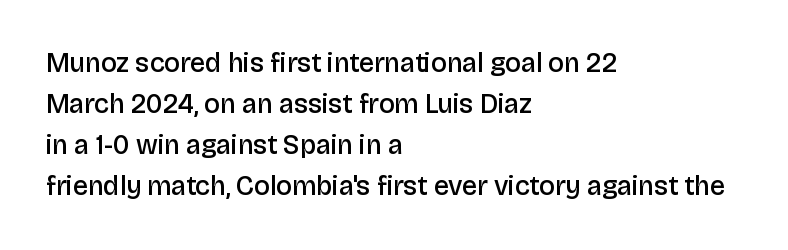
The image shows 27 px text type, upright; set left-aligned, normal line spacing (1.52x), normal letter spacing, not underlined.
